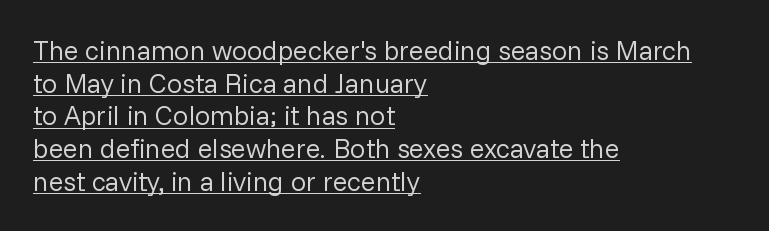
{"italic": "no", "bold": "no", "underline": "yes", "align": "left", "line_spacing_ratio": 1.21, "letter_spacing": "normal", "letter_spacing_em": 0.0, "glyph_px": 27}
